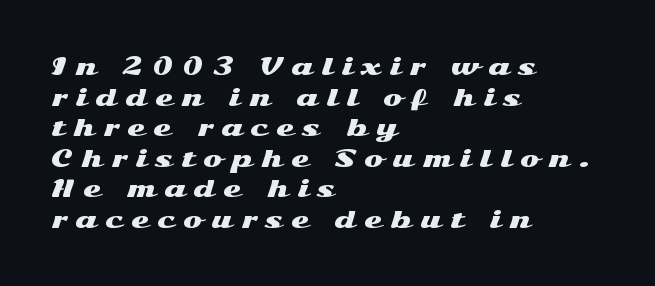
Does the copy run flush right? No — it runs flush left. Glyph-to-glyph distance is far greater than everyday printed text. The leading is moderate, giving the passage an even texture. Descender tails drop into unmarked territory.
